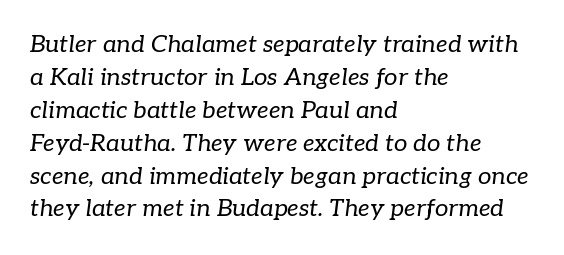
{"italic": "yes", "lean": "right", "slant_degrees": 7, "bold": "no", "underline": "no", "align": "left", "line_spacing": "normal", "line_spacing_ratio": 1.37, "letter_spacing": "normal", "letter_spacing_em": 0.0, "glyph_px": 24}
